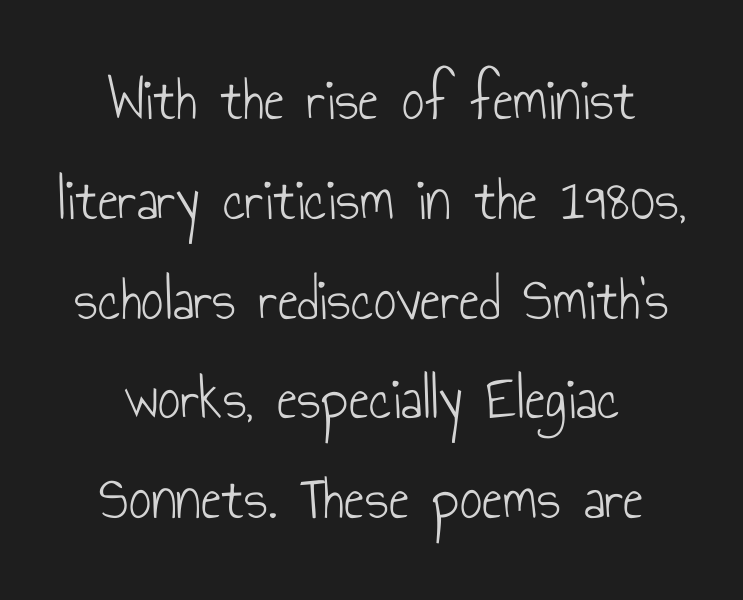
{"serif": "no", "italic": "no", "bold": "no", "weight": "light", "width": "condensed", "stroke_contrast": "low", "x_height": "small", "monospaced": "no", "underline": "no", "align": "center", "line_spacing": "normal", "line_spacing_ratio": 1.61, "letter_spacing": "normal", "letter_spacing_em": 0.0, "glyph_px": 62}
